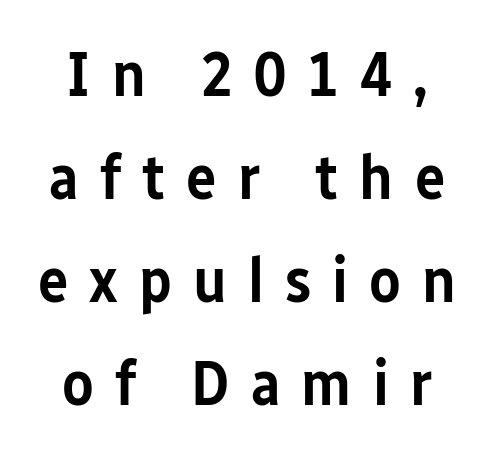
{"serif": "no", "italic": "no", "bold": "semi", "weight": "semibold", "width": "condensed", "stroke_contrast": "low", "x_height": "medium", "monospaced": "no", "underline": "no", "line_spacing": "normal", "line_spacing_ratio": 1.61, "letter_spacing": "wide", "letter_spacing_em": 0.33, "glyph_px": 64}
